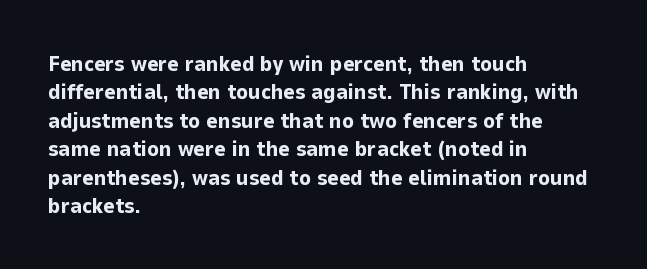
Q: Is the text bold? A: Yes.
Q: Is the text italic (slanted)? A: No, it is upright.
Q: Is the text underlined? A: No.
Q: How is the paragraph aligned? A: Left-aligned.
Q: Is the spacing between letters normal or unusually wide? A: Normal.
Q: Is the spacing between lines tight, normal or loose? A: Normal.
